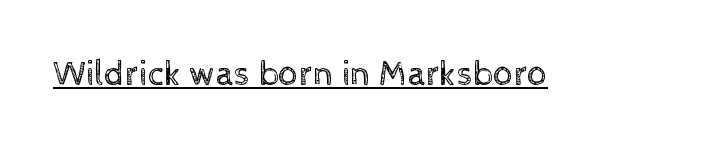
{"italic": "no", "bold": "no", "weight": "regular", "width": "normal", "x_height": "medium", "monospaced": "no", "underline": "yes", "letter_spacing": "normal", "letter_spacing_em": 0.0, "glyph_px": 36}
